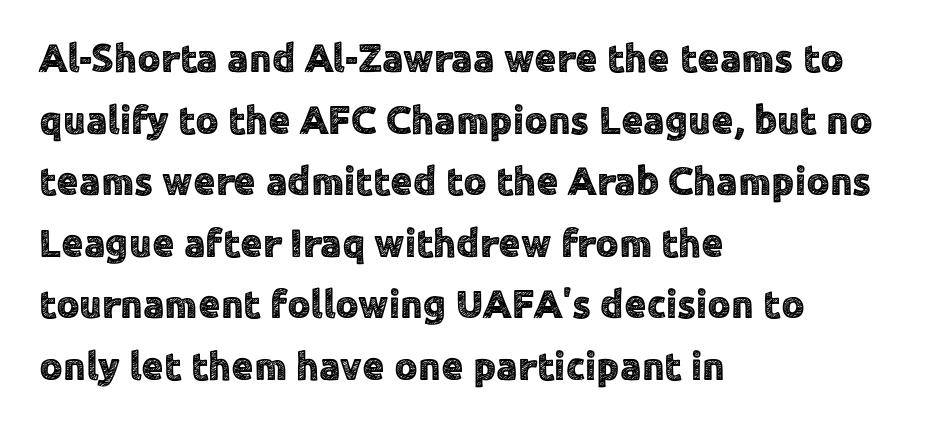
{"serif": "no", "italic": "no", "width": "normal", "x_height": "medium", "monospaced": "no", "underline": "no", "align": "left", "line_spacing": "normal", "line_spacing_ratio": 1.54, "letter_spacing": "normal", "letter_spacing_em": 0.0, "glyph_px": 40}
